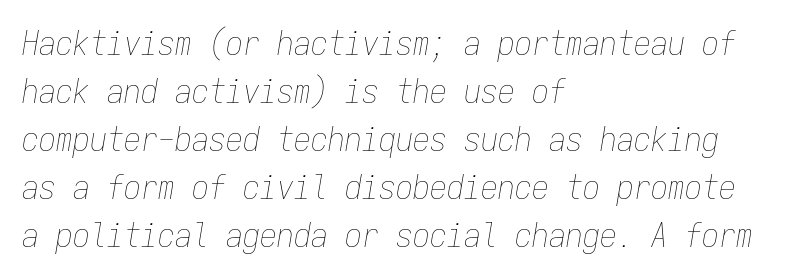
Q: Is the text bold? A: No.
Q: Is the text italic (slanted)? A: Yes, it leans right by about 9 degrees.
Q: Is the text underlined? A: No.
Q: How is the paragraph aligned? A: Left-aligned.
Q: Is the spacing between letters normal or unusually wide? A: Normal.
Q: Is the spacing between lines tight, normal or loose? A: Normal.
Q: Width (condensed, normal, or wide)? A: Condensed.
Q: Stroke contrast? A: Low.
Q: x-height? A: Medium.
Q: Monospaced? A: Yes.
